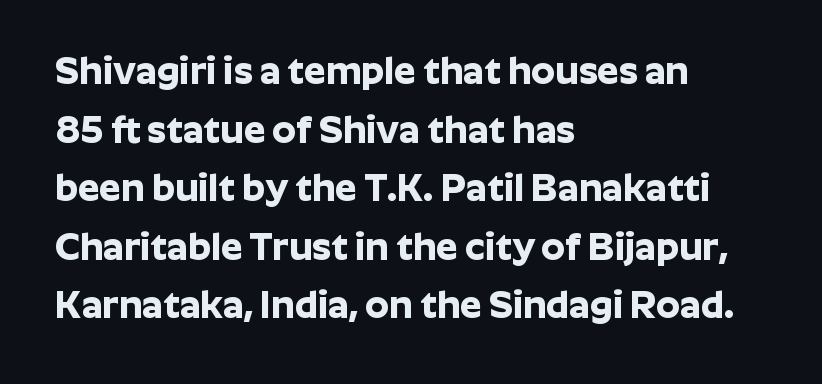
Is there much room between lines? A standard amount, neither cramped nor airy. The letterforms sit shoulder to shoulder at normal distance. The zone under the glyphs is completely vacant. When letters stand straight like this, we call the style roman or upright. Heft: maximum for text — a bold.
